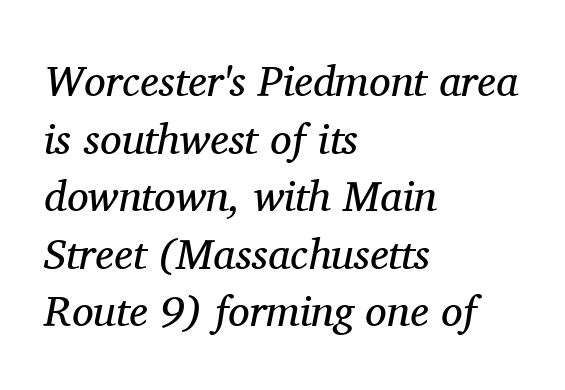
Q: Is the text bold? A: No.
Q: Is the text italic (slanted)? A: Yes, it leans right by about 11 degrees.
Q: Is the typeface a serif or a sans-serif typeface? A: Serif.
Q: Is the text underlined? A: No.
Q: How is the paragraph aligned? A: Left-aligned.
Q: Is the spacing between letters normal or unusually wide? A: Normal.
Q: Is the spacing between lines tight, normal or loose? A: Normal.
Q: Width (condensed, normal, or wide)? A: Normal.
Q: Stroke contrast? A: Medium.
Q: x-height? A: Medium.
Q: Monospaced? A: No.
